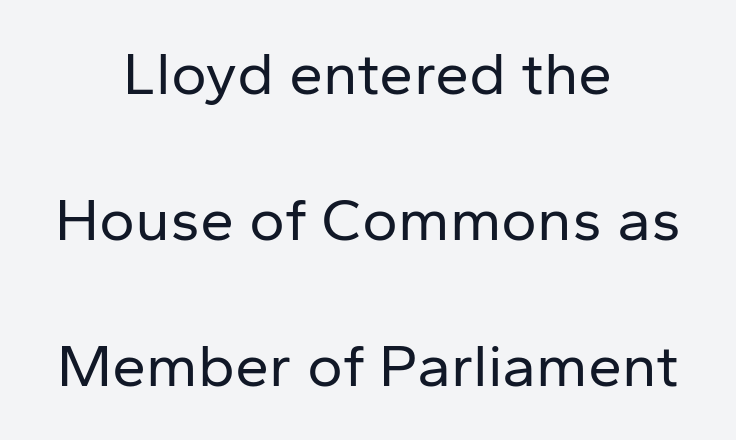
The image shows 61 px regular-weight sans-serif type, upright; set centered, loose line spacing (2.39x), normal letter spacing, not underlined; low stroke contrast and a medium x-height.
